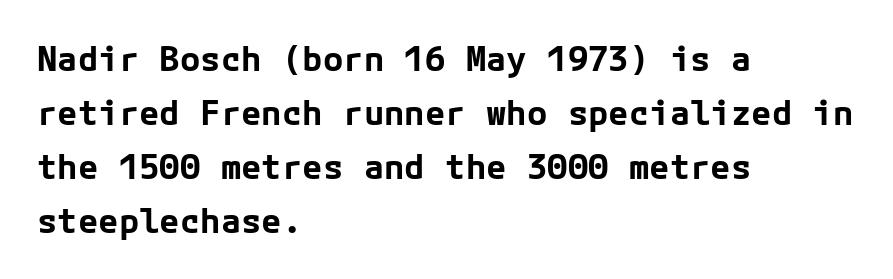
{"serif": "no", "italic": "no", "bold": "yes", "weight": "bold", "width": "normal", "stroke_contrast": "low", "x_height": "medium", "underline": "no", "align": "left", "line_spacing": "normal", "line_spacing_ratio": 1.59, "letter_spacing": "normal", "letter_spacing_em": 0.0, "glyph_px": 34}
